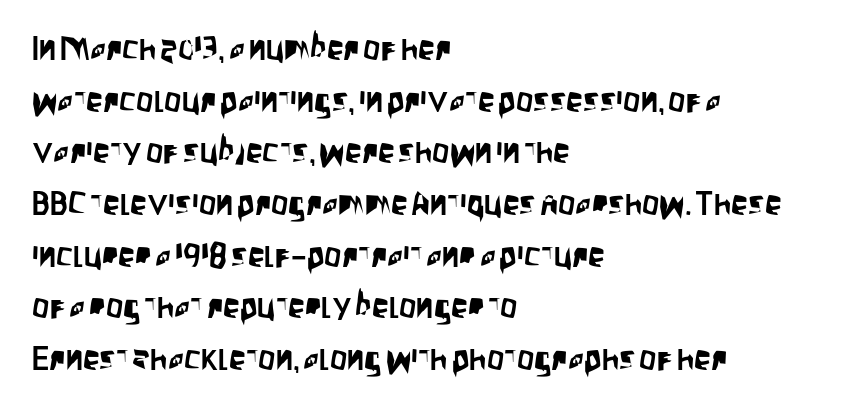
{"serif": "no", "italic": "no", "width": "condensed", "stroke_contrast": "low", "x_height": "large", "monospaced": "no", "underline": "no", "align": "left", "line_spacing": "normal", "line_spacing_ratio": 1.52, "letter_spacing": "normal", "letter_spacing_em": 0.0, "glyph_px": 34}
